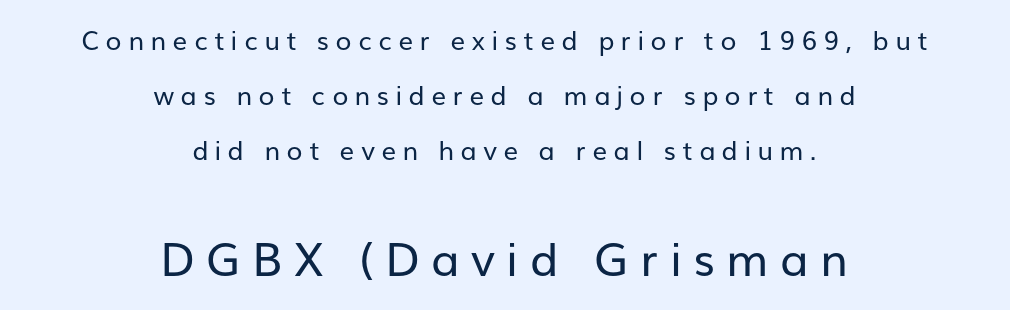
Q: Is the text bold? A: No.
Q: Is the text italic (slanted)? A: No, it is upright.
Q: Is the typeface a serif or a sans-serif typeface? A: Sans-serif.
Q: Is the text underlined? A: No.
Q: How is the paragraph aligned? A: Centered.
Q: Is the spacing between letters normal or unusually wide? A: Unusually wide.
Q: Is the spacing between lines tight, normal or loose? A: Loose.
Q: Which block of text is set in a larger size, the first (top) or the second (bottom)? A: The second (bottom) one.
Q: Width (condensed, normal, or wide)? A: Normal.
Q: Stroke contrast? A: Low.
Q: x-height? A: Medium.
Q: Monospaced? A: No.
